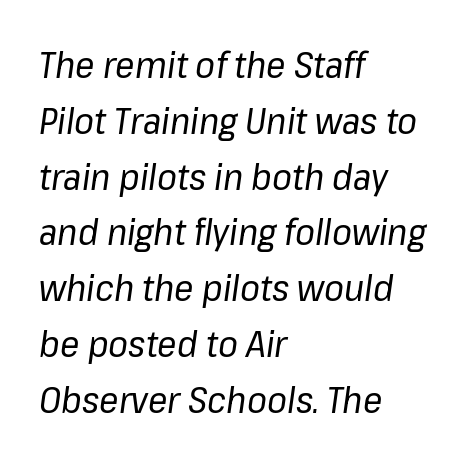
The image shows 36 px regular-weight type, italic (leaning right); set left-aligned, normal line spacing (1.55x), normal letter spacing, not underlined; low stroke contrast and a medium x-height.
